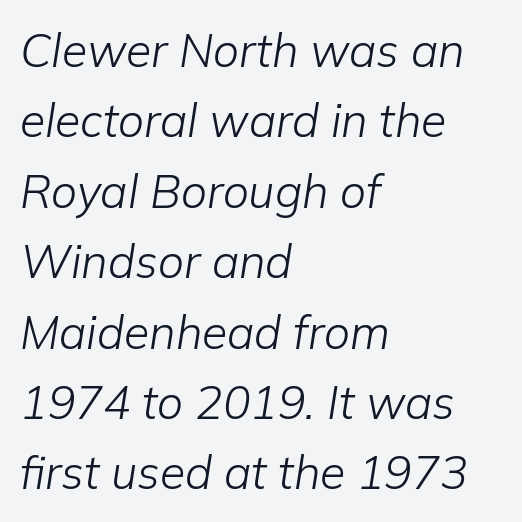
The image shows 46 px light type, italic (leaning right); set left-aligned, normal line spacing (1.53x), normal letter spacing, not underlined; low stroke contrast and a medium x-height.
